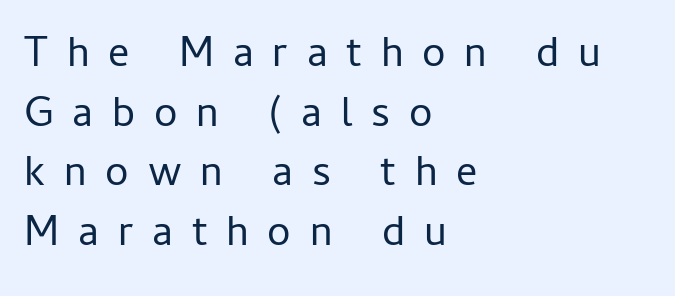
{"serif": "no", "italic": "no", "bold": "no", "weight": "regular", "width": "normal", "stroke_contrast": "low", "x_height": "medium", "monospaced": "no", "underline": "no", "align": "left", "line_spacing": "normal", "line_spacing_ratio": 1.42, "letter_spacing": "wide", "letter_spacing_em": 0.45, "glyph_px": 42}
